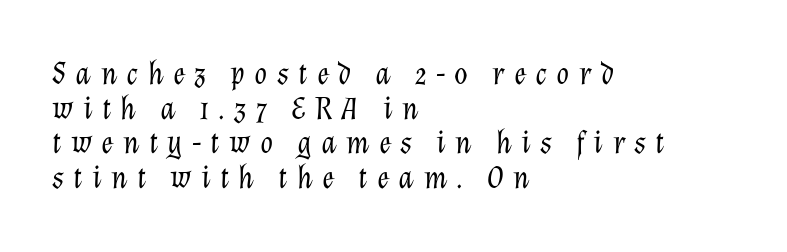
The image shows 33 px light type, italic (leaning right); set left-aligned, tight line spacing (1.05x), unusually wide letter spacing (+0.28 em), not underlined; low stroke contrast and a medium x-height.
